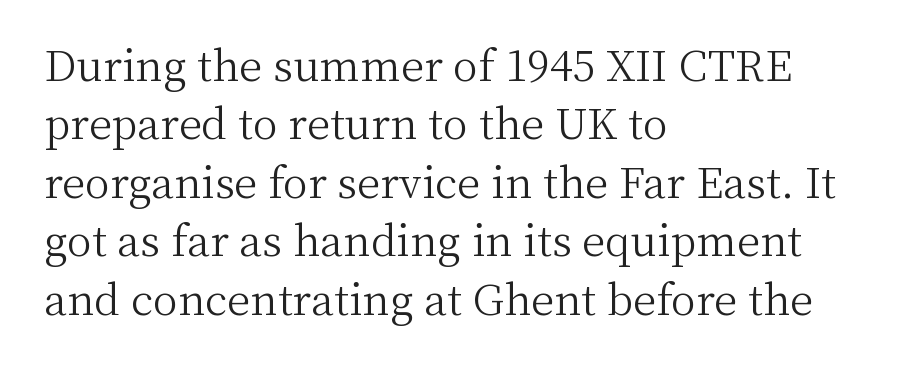
The image shows 42 px light serif type, upright; set left-aligned, normal line spacing (1.39x), normal letter spacing, not underlined; medium stroke contrast and a medium x-height.
